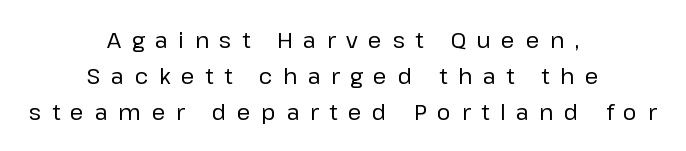
{"italic": "no", "bold": "no", "underline": "no", "align": "center", "line_spacing": "normal", "line_spacing_ratio": 1.63, "letter_spacing": "wide", "letter_spacing_em": 0.48, "glyph_px": 22}
